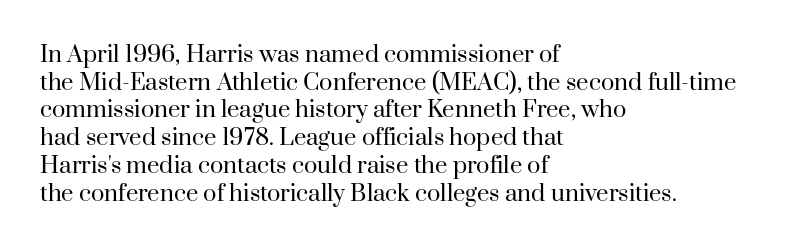
{"italic": "no", "bold": "no", "underline": "no", "align": "left", "line_spacing": "normal", "line_spacing_ratio": 1.26, "letter_spacing": "normal", "letter_spacing_em": 0.0, "glyph_px": 22}
